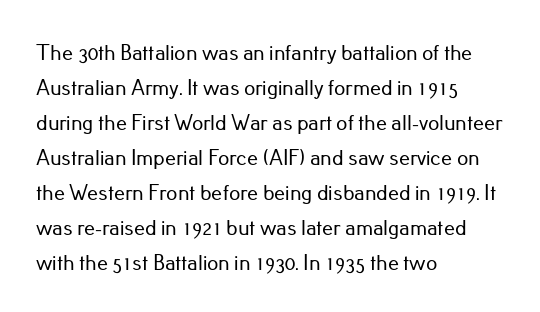
The vertical gap from one line to the next is medium. In terms of posture, this sample is upright. The ragged edge is on the right, which tells us the setting is flush left. Look at the tracking — it's just the regular setting, nothing added. Only glyphs here, with clear space below each row.
